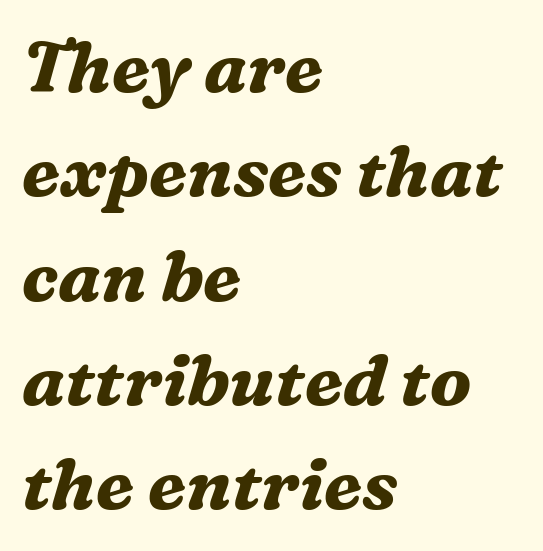
Q: Is the text bold? A: Yes.
Q: Is the text italic (slanted)? A: Yes, it leans right by about 16 degrees.
Q: Is the typeface a serif or a sans-serif typeface? A: Serif.
Q: Is the text underlined? A: No.
Q: How is the paragraph aligned? A: Left-aligned.
Q: Is the spacing between letters normal or unusually wide? A: Normal.
Q: Is the spacing between lines tight, normal or loose? A: Normal.
Q: Width (condensed, normal, or wide)? A: Normal.
Q: Stroke contrast? A: Medium.
Q: x-height? A: Medium.
Q: Monospaced? A: No.
